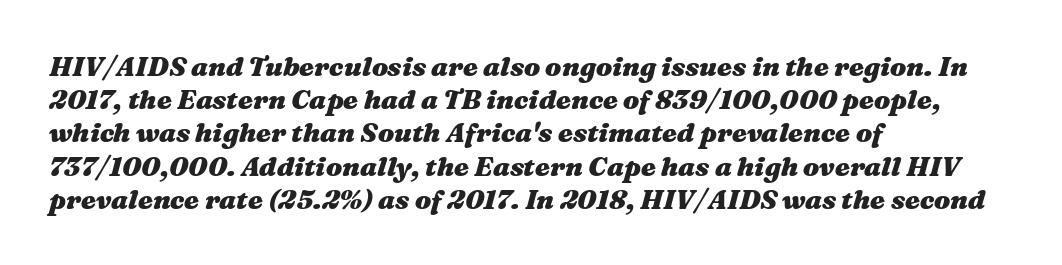
Q: Is the text bold? A: Yes.
Q: Is the text italic (slanted)? A: Yes, it leans right by about 16 degrees.
Q: Is the text underlined? A: No.
Q: How is the paragraph aligned? A: Left-aligned.
Q: Is the spacing between letters normal or unusually wide? A: Normal.
